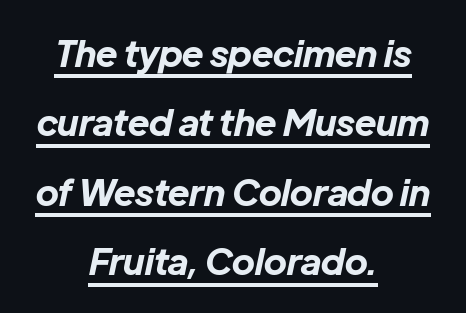
The typesetting leans heavy: a genuine bold. This sample uses plain, unmodified letter spacing. These lines are rendered in a variable-pitch font. It's the slanting kind of type.
